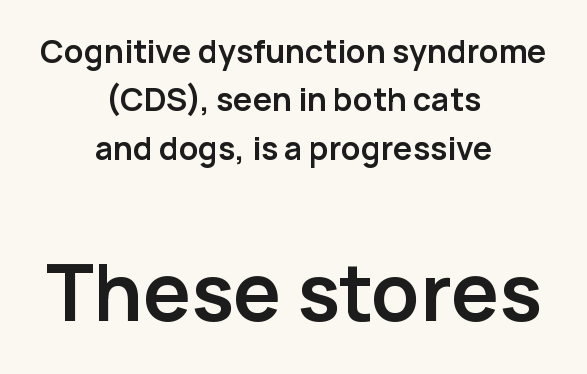
Characters follow at the spacing the type designer built in. The face used here is proportionally spaced, like ordinary book or web type. You get the small type first, then a jump to larger type. Tall strokes in this sample are plumb rather than angled. If you measured baseline to baseline, you'd find a middling distance.
